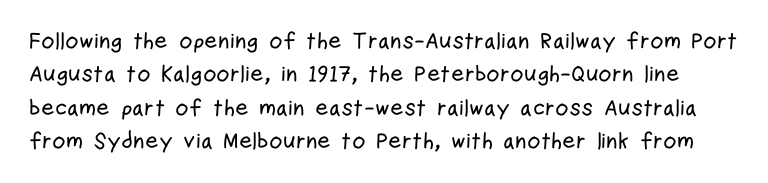
The image shows 23 px text type, upright; set normal line spacing (1.45x), normal letter spacing, not underlined.
